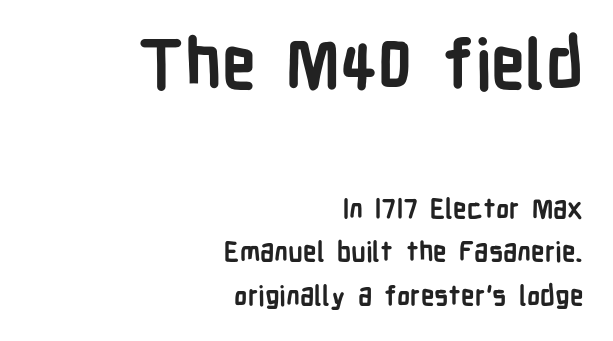
Where is the straight margin? On the right. If you drew a line through each stem, it would be perfectly vertical. This sample has the flowing, uneven cadence of proportional lettering. Compared with typical body copy, the letter spacing here is the same.
